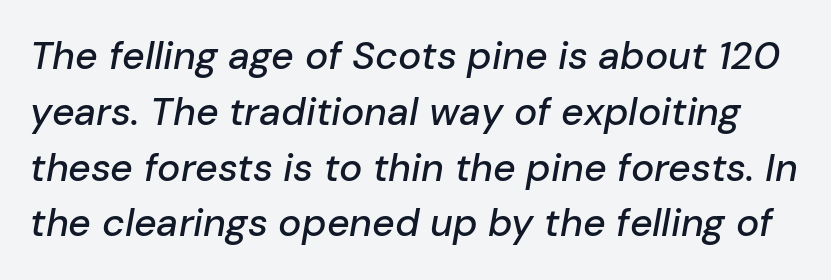
Q: Is the text italic (slanted)? A: Yes, it leans right by about 10 degrees.
Q: Is the text underlined? A: No.
Q: Is the spacing between letters normal or unusually wide? A: Normal.
Q: Is the spacing between lines tight, normal or loose? A: Normal.
Q: Width (condensed, normal, or wide)? A: Normal.
Q: Stroke contrast? A: Low.
Q: x-height? A: Medium.
Q: Monospaced? A: No.
